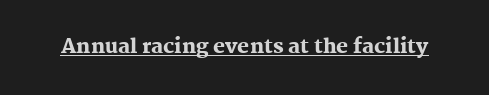
The image shows 20 px bold type, upright; set normal letter spacing, underlined.
